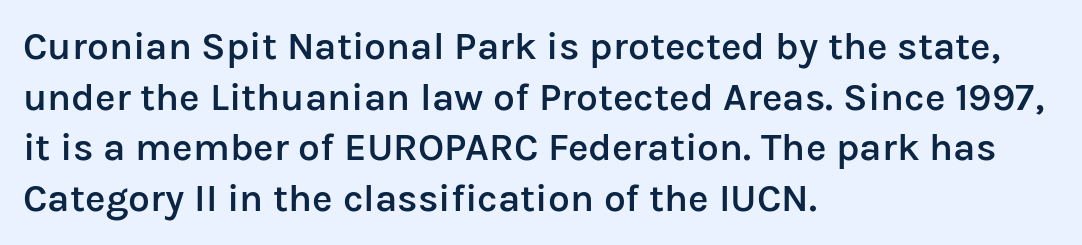
The image shows 39 px semibold sans-serif type, upright; set left-aligned, normal line spacing (1.3x), normal letter spacing, not underlined; low stroke contrast and a medium x-height.
